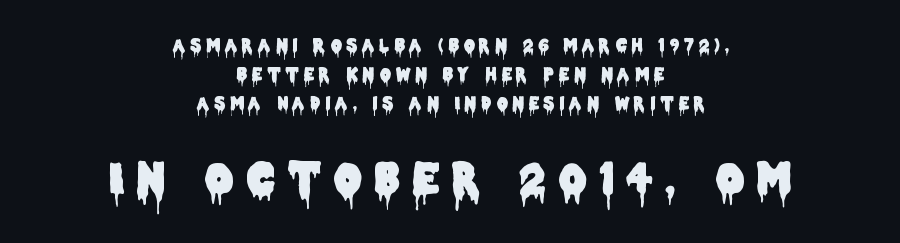
Q: Is the text italic (slanted)? A: No, it is upright.
Q: Is the typeface a serif or a sans-serif typeface? A: Sans-serif.
Q: Is the text underlined? A: No.
Q: How is the paragraph aligned? A: Centered.
Q: Is the spacing between letters normal or unusually wide? A: Unusually wide.
Q: Which block of text is set in a larger size, the first (top) or the second (bottom)? A: The second (bottom) one.
Q: Width (condensed, normal, or wide)? A: Condensed.
Q: Stroke contrast? A: Low.
Q: x-height? A: Large.
Q: Monospaced? A: No.
